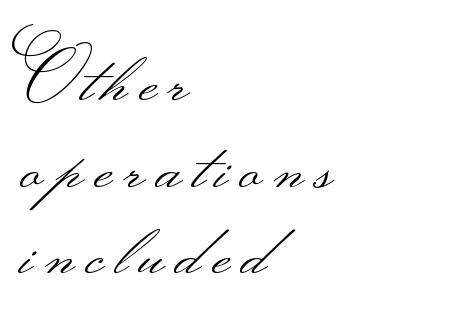
{"serif": "no", "bold": "no", "weight": "light", "width": "wide", "stroke_contrast": "medium", "monospaced": "no", "underline": "no", "align": "left", "line_spacing_ratio": 1.22, "glyph_px": 71}
